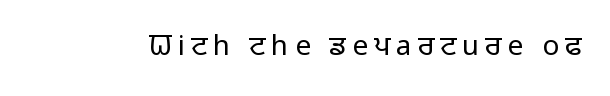
{"serif": "no", "italic": "no", "bold": "no", "weight": "light", "width": "normal", "stroke_contrast": "low", "x_height": "medium", "monospaced": "no", "underline": "no", "letter_spacing": "wide", "letter_spacing_em": 0.21, "glyph_px": 28}
